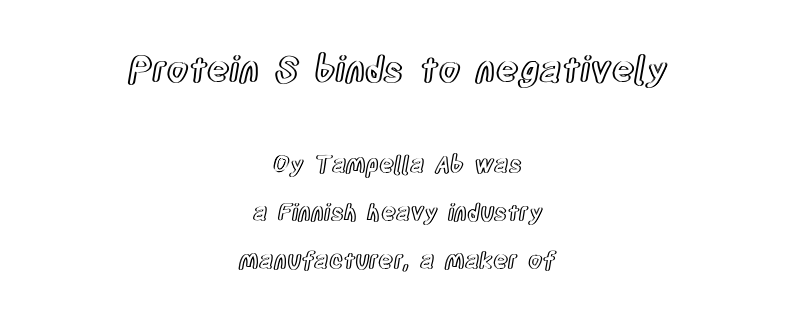
Q: Is the text italic (slanted)? A: Yes.
Q: Is the text underlined? A: No.
Q: How is the paragraph aligned? A: Centered.
Q: Is the spacing between letters normal or unusually wide? A: Normal.
Q: Is the spacing between lines tight, normal or loose? A: Loose.
Q: Which block of text is set in a larger size, the first (top) or the second (bottom)? A: The first (top) one.
Q: Width (condensed, normal, or wide)? A: Condensed.
Q: x-height? A: Large.
Q: Monospaced? A: No.
